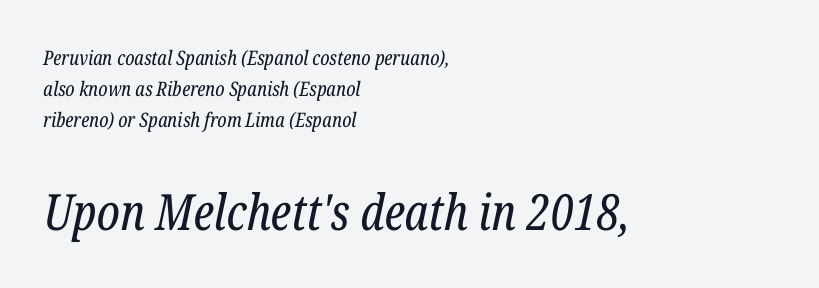
The image shows 50 px regular-weight, condensed serif type, italic (leaning right); set left-aligned, normal line spacing (1.55x), normal letter spacing, not underlined; the second (bottom) block is 2.5x larger; low stroke contrast and a medium x-height.
